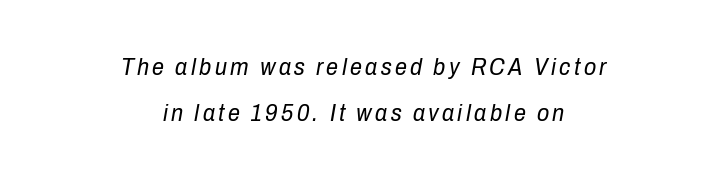
Q: Is the text bold? A: No.
Q: Is the text italic (slanted)? A: Yes, it leans right by about 10 degrees.
Q: Is the text underlined? A: No.
Q: How is the paragraph aligned? A: Centered.
Q: Is the spacing between lines tight, normal or loose? A: Loose.
